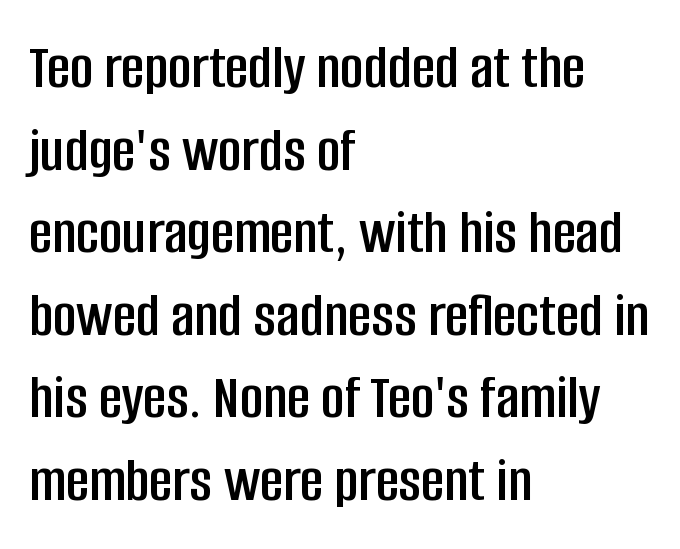
The image shows 64 px condensed sans-serif type, upright; set left-aligned, normal line spacing (1.29x), normal letter spacing, not underlined; low stroke contrast and a large x-height.
